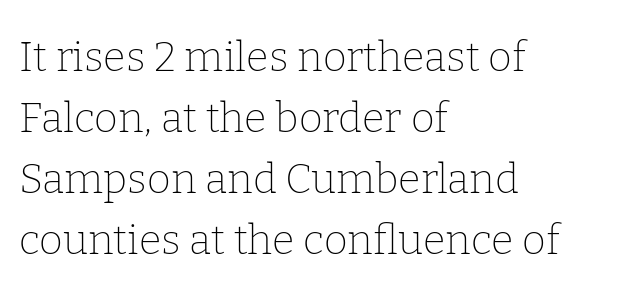
Q: Is the text bold? A: No.
Q: Is the text italic (slanted)? A: No, it is upright.
Q: Is the typeface a serif or a sans-serif typeface? A: Serif.
Q: Is the text underlined? A: No.
Q: How is the paragraph aligned? A: Left-aligned.
Q: Is the spacing between letters normal or unusually wide? A: Normal.
Q: Is the spacing between lines tight, normal or loose? A: Normal.
Q: Width (condensed, normal, or wide)? A: Normal.
Q: Stroke contrast? A: Low.
Q: x-height? A: Medium.
Q: Monospaced? A: No.
